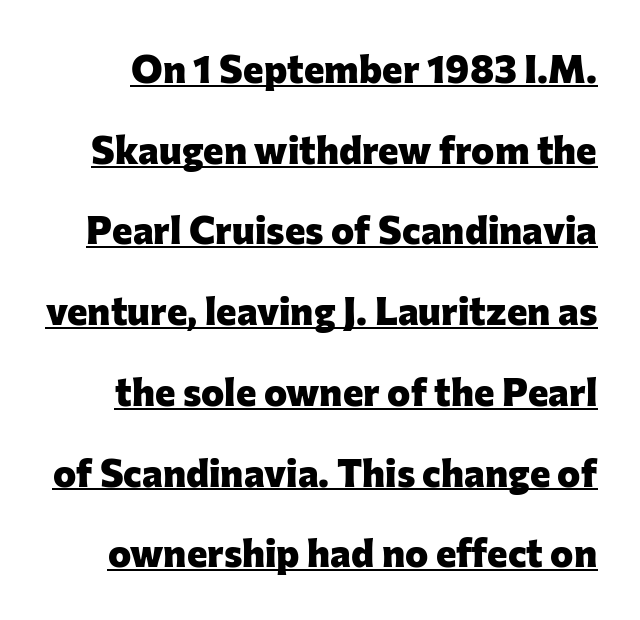
{"serif": "no", "italic": "no", "bold": "yes", "weight": "heavy", "width": "normal", "stroke_contrast": "low", "x_height": "medium", "monospaced": "no", "underline": "yes", "line_spacing": "loose", "line_spacing_ratio": 2.07, "letter_spacing": "normal", "letter_spacing_em": 0.0, "glyph_px": 39}
